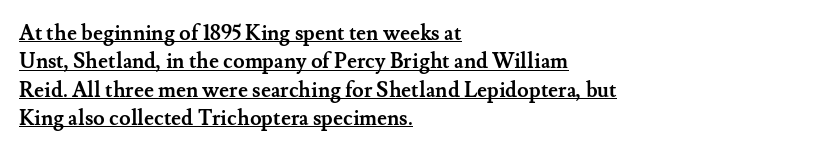
Q: Is the text bold? A: Yes.
Q: Is the text italic (slanted)? A: No, it is upright.
Q: Is the text underlined? A: Yes.
Q: How is the paragraph aligned? A: Left-aligned.
Q: Is the spacing between letters normal or unusually wide? A: Normal.
Q: Is the spacing between lines tight, normal or loose? A: Normal.
